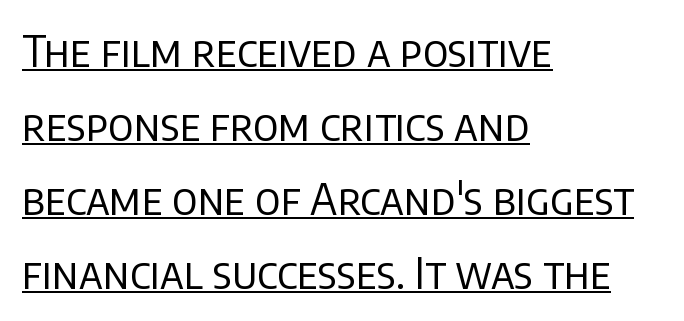
Q: Is the text bold? A: No.
Q: Is the text italic (slanted)? A: No, it is upright.
Q: Is the typeface a serif or a sans-serif typeface? A: Sans-serif.
Q: Is the text underlined? A: Yes.
Q: How is the paragraph aligned? A: Left-aligned.
Q: Is the spacing between letters normal or unusually wide? A: Normal.
Q: Width (condensed, normal, or wide)? A: Normal.
Q: Stroke contrast? A: Low.
Q: x-height? A: Large.
Q: Monospaced? A: No.
